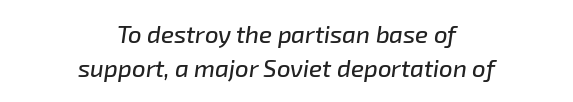
The image shows 24 px text type, italic (leaning right); set centered, normal line spacing (1.43x), normal letter spacing, not underlined.
